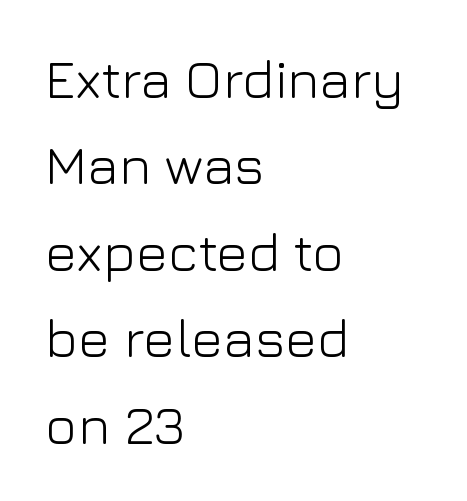
The image shows 54 px light sans-serif type, upright; set left-aligned, normal line spacing (1.6x), normal letter spacing, not underlined; low stroke contrast and a medium x-height.
